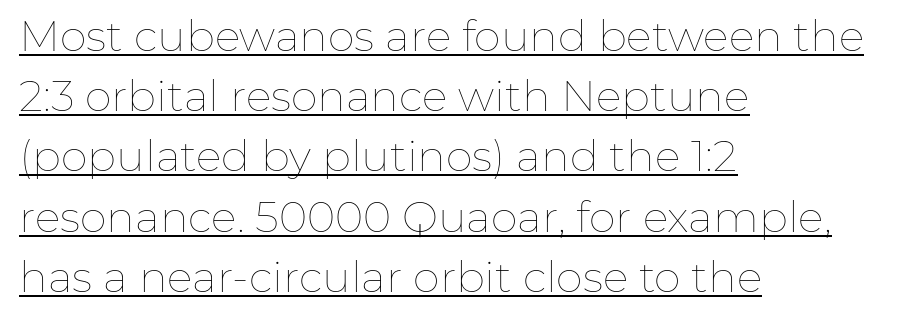
Q: Is the text bold? A: No.
Q: Is the text italic (slanted)? A: No, it is upright.
Q: Is the text underlined? A: Yes.
Q: How is the paragraph aligned? A: Left-aligned.
Q: Is the spacing between letters normal or unusually wide? A: Normal.
Q: Is the spacing between lines tight, normal or loose? A: Normal.
Q: Width (condensed, normal, or wide)? A: Normal.
Q: Stroke contrast? A: Low.
Q: x-height? A: Medium.
Q: Monospaced? A: No.
